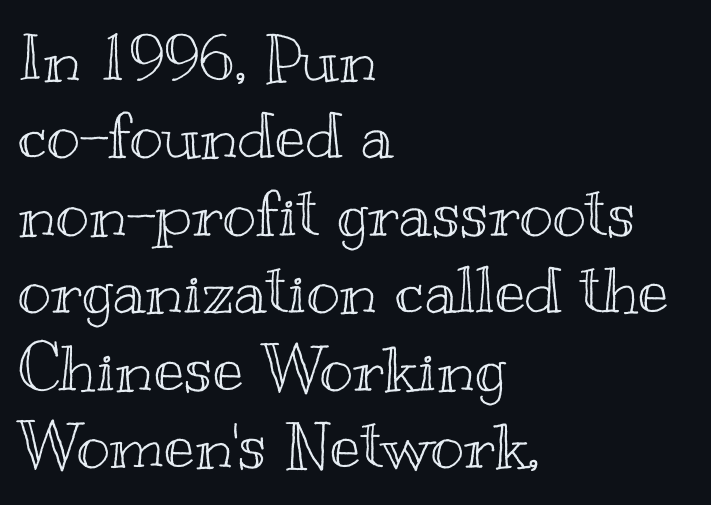
Q: Is the text italic (slanted)? A: No, it is upright.
Q: Is the text underlined? A: No.
Q: How is the paragraph aligned? A: Left-aligned.
Q: Is the spacing between letters normal or unusually wide? A: Normal.
Q: Width (condensed, normal, or wide)? A: Wide.
Q: x-height? A: Small.
Q: Monospaced? A: No.
